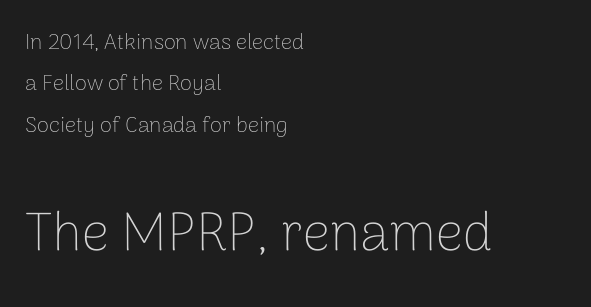
Q: Is the text bold? A: No.
Q: Is the text italic (slanted)? A: No, it is upright.
Q: Is the typeface a serif or a sans-serif typeface? A: Sans-serif.
Q: Is the text underlined? A: No.
Q: How is the paragraph aligned? A: Left-aligned.
Q: Is the spacing between letters normal or unusually wide? A: Normal.
Q: Which block of text is set in a larger size, the first (top) or the second (bottom)? A: The second (bottom) one.
Q: Width (condensed, normal, or wide)? A: Normal.
Q: Stroke contrast? A: Low.
Q: x-height? A: Medium.
Q: Monospaced? A: No.
